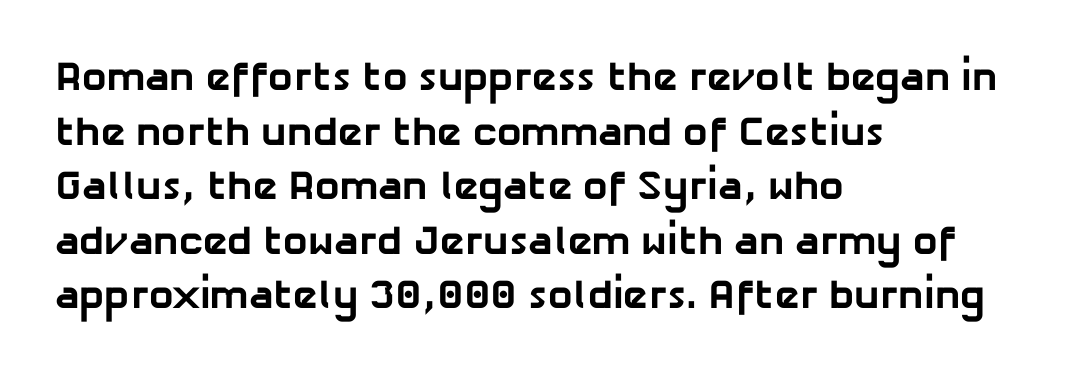
The image shows 41 px bold sans-serif type; set left-aligned, normal line spacing (1.33x), normal letter spacing, not underlined; low stroke contrast and a medium x-height.
